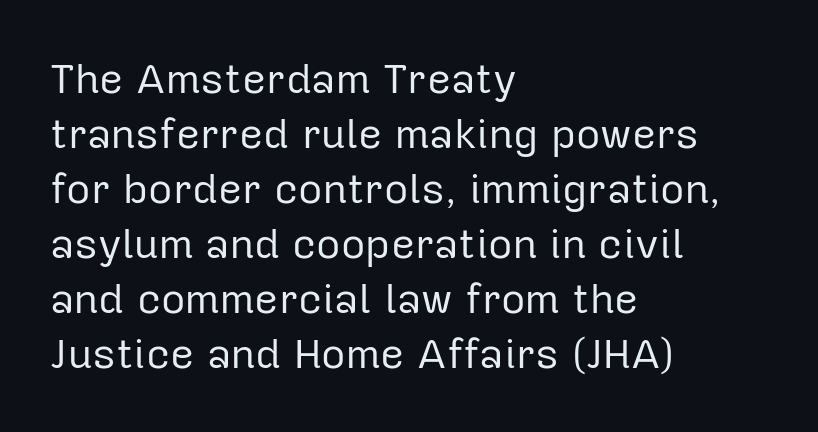
Is the stroke heavy? The answer is a plain regular-or-lighter. The font's upright variant was chosen for this text. If you drew a ruler down the left edge, every line would touch it. The rendering uses natural spacing where letterforms have individual widths. Normally led — the rows are evenly, conventionally spaced.
